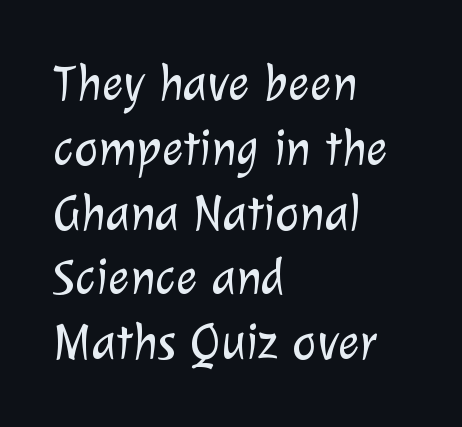
{"serif": "no", "bold": "no", "weight": "light", "width": "normal", "stroke_contrast": "low", "x_height": "medium", "monospaced": "no", "underline": "no", "align": "left", "line_spacing": "normal", "line_spacing_ratio": 1.27, "letter_spacing": "normal", "letter_spacing_em": 0.0, "glyph_px": 51}
